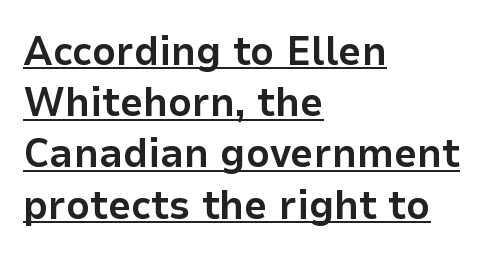
The leading is moderate, giving the passage an even texture. Students, note that the glyphs here touch the page at normal intervals. This sample has the flowing, uneven cadence of proportional lettering. Casual observation: everything's shoved over to the left. The glyphs are accompanied by a horizontal stroke just below them. The glyphs have the mass of a bold cut.
